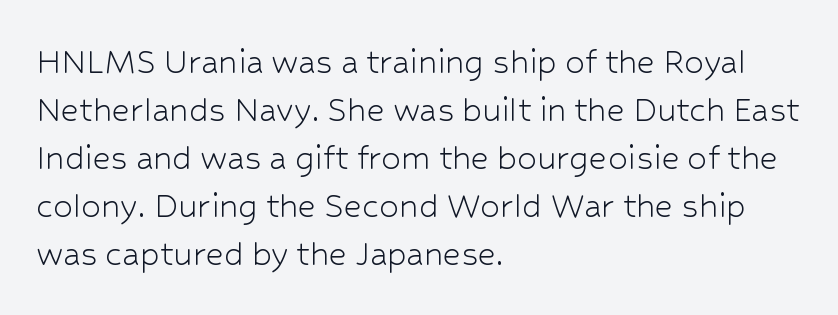
{"serif": "no", "italic": "no", "bold": "no", "weight": "light", "width": "normal", "stroke_contrast": "low", "x_height": "medium", "monospaced": "no", "underline": "no", "align": "left", "line_spacing_ratio": 1.23, "letter_spacing": "normal", "letter_spacing_em": 0.0, "glyph_px": 39}
